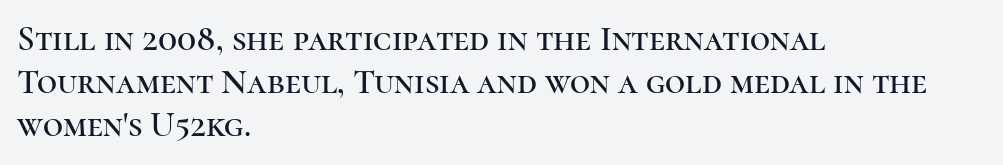
The rendering keeps characters at their native spacing. The rendering uses natural spacing where letterforms have individual widths. In terms of posture, this sample is upright. The lines are quadded left. Note: serifs present on the glyphs. Honestly, there is no underline to notice here at all.
